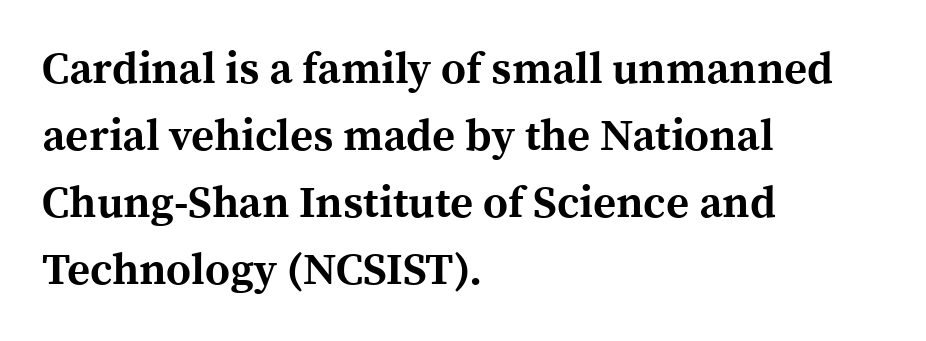
{"serif": "yes", "italic": "no", "bold": "yes", "weight": "bold", "width": "normal", "x_height": "medium", "monospaced": "no", "underline": "no", "align": "left", "line_spacing": "normal", "line_spacing_ratio": 1.52, "letter_spacing": "normal", "letter_spacing_em": 0.0, "glyph_px": 44}
